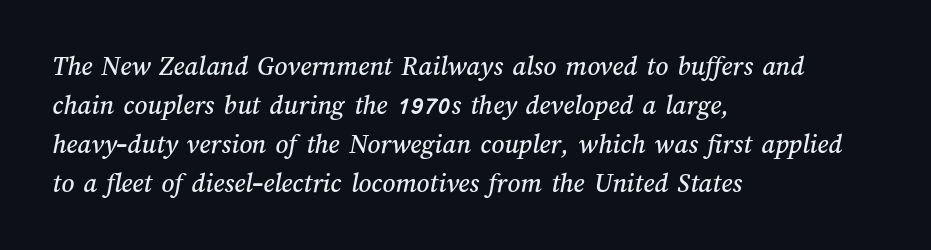
Tracking here is standard; glyphs follow each other at the usual distance. The rendering uses natural spacing where letterforms have individual widths. Each line starts at the same left margin while the right side varies. Successive baselines arrive at the customary interval.
